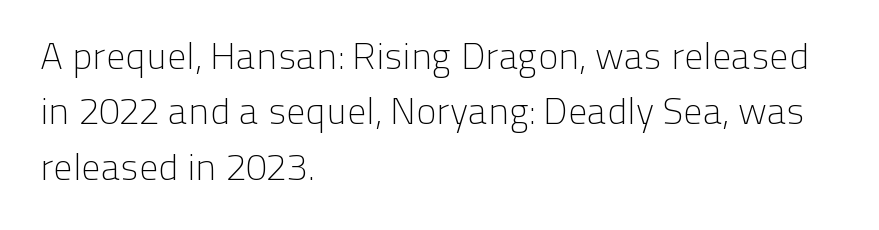
The image shows 38 px light sans-serif type, upright; set left-aligned, normal line spacing (1.46x), normal letter spacing, not underlined; low stroke contrast and a medium x-height.
